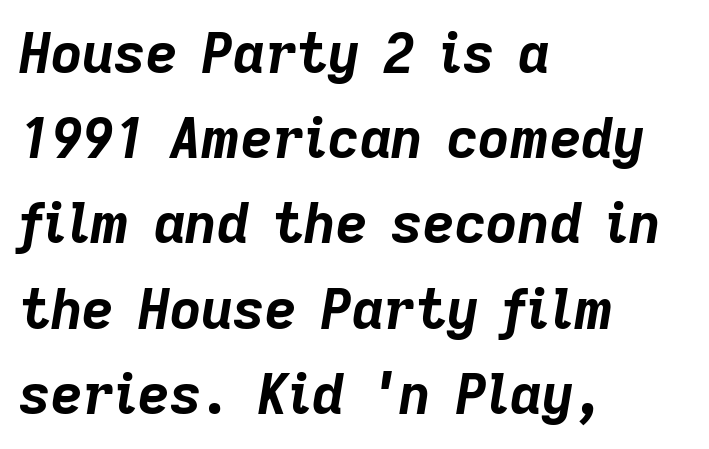
Q: Is the text bold? A: Yes.
Q: Is the text italic (slanted)? A: Yes, it leans right by about 9 degrees.
Q: Is the text underlined? A: No.
Q: How is the paragraph aligned? A: Left-aligned.
Q: Is the spacing between letters normal or unusually wide? A: Normal.
Q: Is the spacing between lines tight, normal or loose? A: Normal.
Q: Width (condensed, normal, or wide)? A: Normal.
Q: Stroke contrast? A: Low.
Q: x-height? A: Medium.
Q: Monospaced? A: No.
